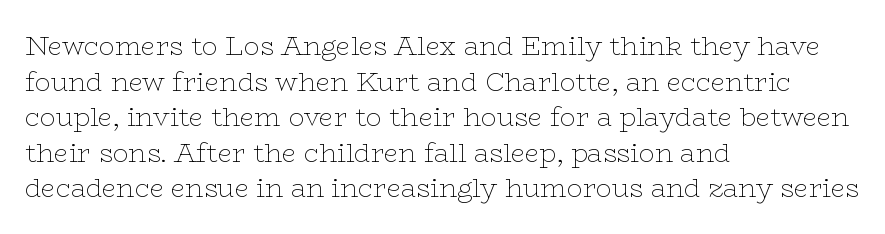
Q: Is the text bold? A: No.
Q: Is the text italic (slanted)? A: No, it is upright.
Q: Is the text underlined? A: No.
Q: How is the paragraph aligned? A: Left-aligned.
Q: Is the spacing between letters normal or unusually wide? A: Normal.
Q: Is the spacing between lines tight, normal or loose? A: Normal.
